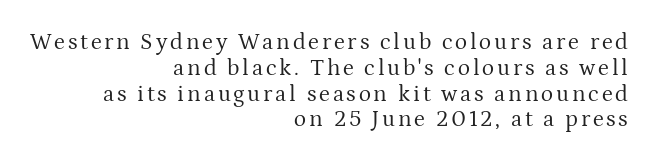
{"italic": "no", "bold": "no", "underline": "no", "align": "right", "line_spacing": "tight", "line_spacing_ratio": 1.12, "glyph_px": 23}
